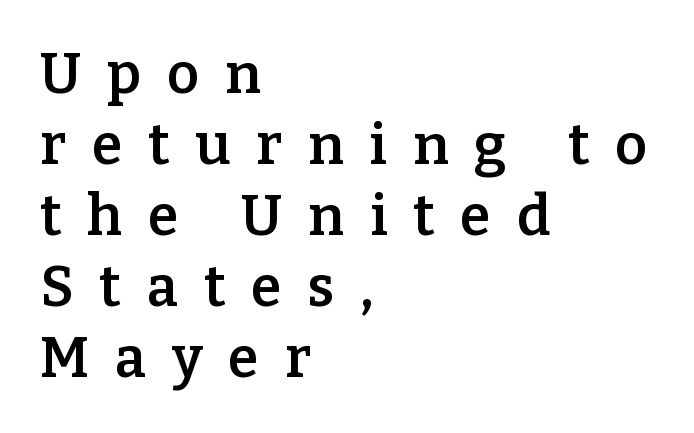
Has an underline been added? It has not. Unlike a clean sans, this face finishes its strokes with serifs. Vertically, the passage feels balanced, rows spaced as you'd expect. Between one letter and the next there's a generous, obvious gap. How heavy is the stroke? Medium-heavy — a semibold, shy of bold.
